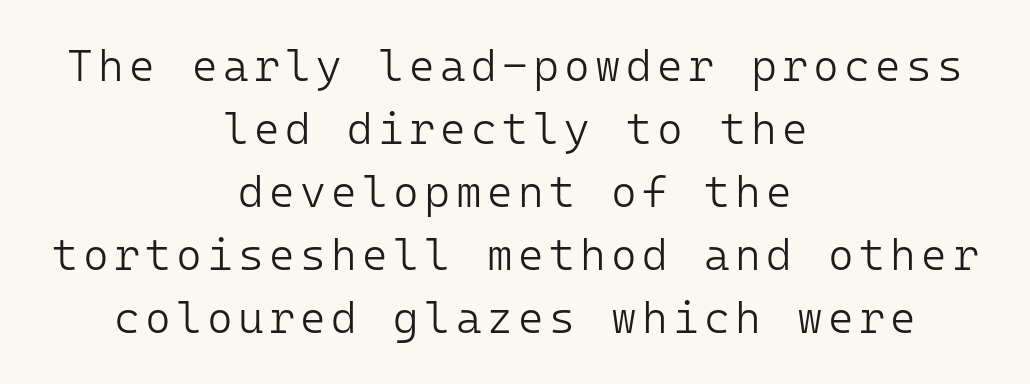
The letters look calm and open, with moderate or lighter stems. Typographically, this falls in the sans-serif category. Regular leading. Do the letters lean? They stand straight. Plain, unruled lines of type.
